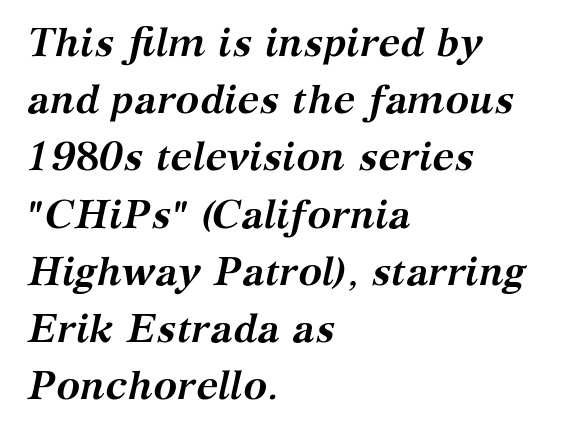
{"serif": "yes", "italic": "yes", "lean": "right", "slant_degrees": 12, "bold": "yes", "weight": "semibold", "width": "normal", "stroke_contrast": "medium", "x_height": "medium", "monospaced": "no", "underline": "no", "align": "left", "line_spacing": "normal", "line_spacing_ratio": 1.43, "letter_spacing": "normal", "letter_spacing_em": 0.0, "glyph_px": 40}
